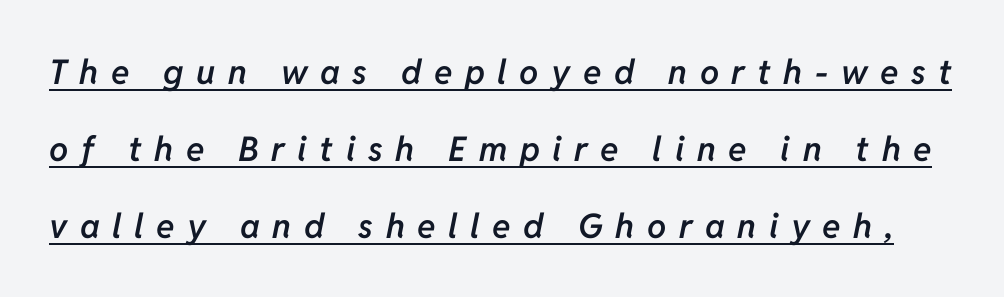
{"italic": "yes", "lean": "right", "slant_degrees": 11, "bold": "semi", "weight": "semibold", "width": "normal", "stroke_contrast": "low", "x_height": "medium", "monospaced": "no", "underline": "yes", "line_spacing": "loose", "line_spacing_ratio": 2.26, "letter_spacing": "wide", "letter_spacing_em": 0.37, "glyph_px": 34}
